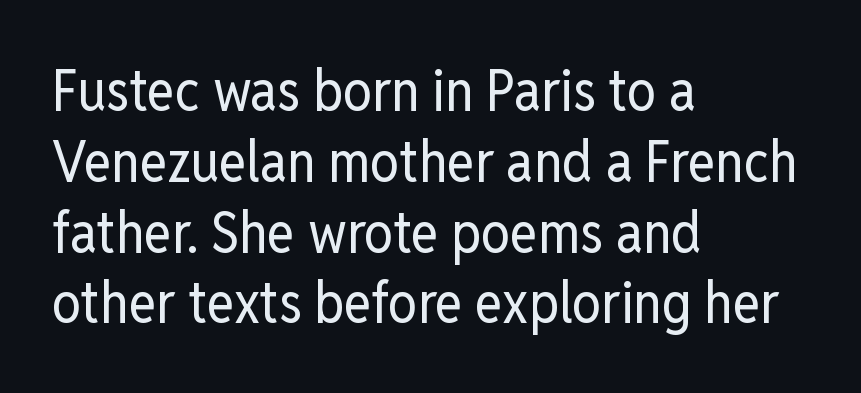
Q: Is the text bold? A: No.
Q: Is the text italic (slanted)? A: No, it is upright.
Q: Is the typeface a serif or a sans-serif typeface? A: Sans-serif.
Q: Is the text underlined? A: No.
Q: How is the paragraph aligned? A: Left-aligned.
Q: Is the spacing between letters normal or unusually wide? A: Normal.
Q: Width (condensed, normal, or wide)? A: Condensed.
Q: Stroke contrast? A: Low.
Q: x-height? A: Medium.
Q: Monospaced? A: No.
